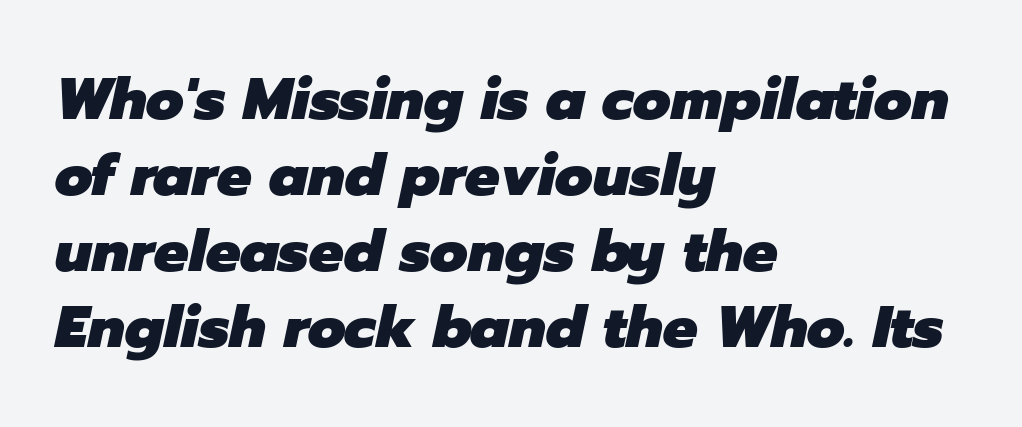
Q: Is the text bold? A: Yes.
Q: Is the text italic (slanted)? A: Yes, it leans right by about 12 degrees.
Q: Is the text underlined? A: No.
Q: How is the paragraph aligned? A: Left-aligned.
Q: Is the spacing between letters normal or unusually wide? A: Normal.
Q: Is the spacing between lines tight, normal or loose? A: Normal.
Q: Width (condensed, normal, or wide)? A: Normal.
Q: Stroke contrast? A: Low.
Q: x-height? A: Medium.
Q: Monospaced? A: No.
